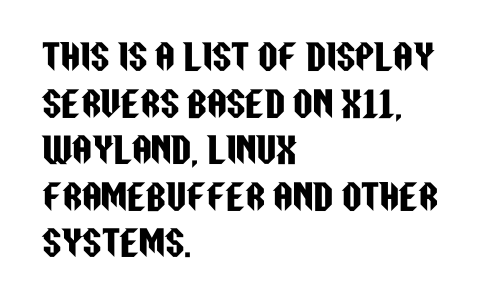
{"serif": "no", "italic": "no", "width": "condensed", "stroke_contrast": "low", "x_height": "large", "monospaced": "no", "underline": "no", "align": "left", "line_spacing": "normal", "line_spacing_ratio": 1.37, "letter_spacing": "normal", "letter_spacing_em": 0.0, "glyph_px": 34}
